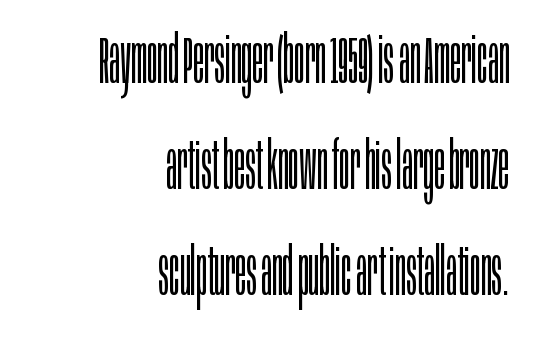
Q: Is the text bold? A: No.
Q: Is the text italic (slanted)? A: No, it is upright.
Q: Is the typeface a serif or a sans-serif typeface? A: Sans-serif.
Q: Is the text underlined? A: No.
Q: How is the paragraph aligned? A: Right-aligned.
Q: Is the spacing between letters normal or unusually wide? A: Normal.
Q: Is the spacing between lines tight, normal or loose? A: Normal.
Q: Width (condensed, normal, or wide)? A: Condensed.
Q: Stroke contrast? A: Low.
Q: x-height? A: Large.
Q: Monospaced? A: No.
